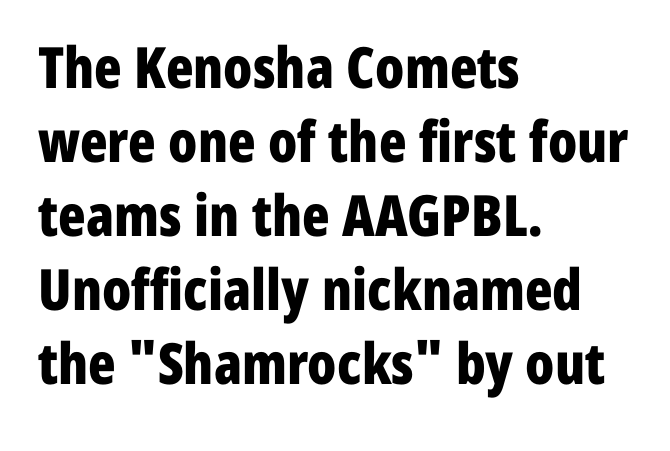
The image shows 57 px bold, condensed sans-serif type, upright; set left-aligned, normal line spacing (1.3x), normal letter spacing, not underlined; low stroke contrast and a medium x-height.
